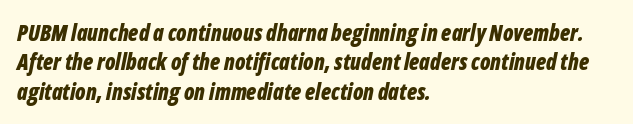
Q: Is the text bold? A: Yes.
Q: Is the text italic (slanted)? A: Yes, it leans right by about 12 degrees.
Q: Is the text underlined? A: No.
Q: How is the paragraph aligned? A: Left-aligned.
Q: Is the spacing between letters normal or unusually wide? A: Normal.
Q: Is the spacing between lines tight, normal or loose? A: Normal.
